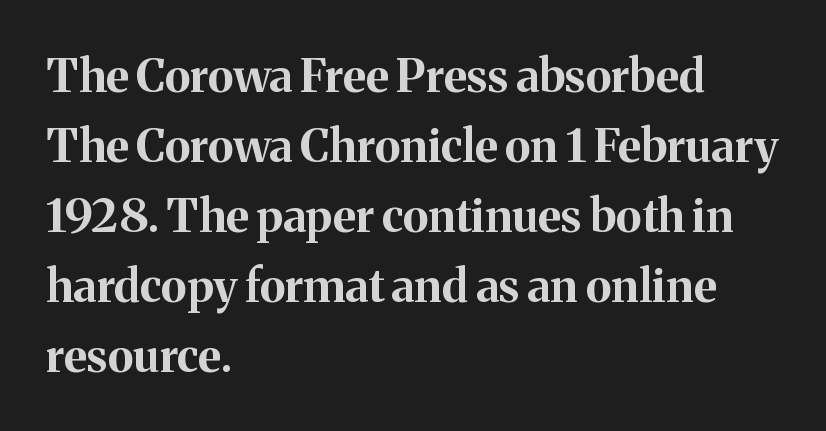
Q: Is the text bold? A: Yes.
Q: Is the text italic (slanted)? A: No, it is upright.
Q: Is the typeface a serif or a sans-serif typeface? A: Serif.
Q: Is the text underlined? A: No.
Q: How is the paragraph aligned? A: Left-aligned.
Q: Is the spacing between letters normal or unusually wide? A: Normal.
Q: Is the spacing between lines tight, normal or loose? A: Normal.
Q: Width (condensed, normal, or wide)? A: Normal.
Q: Stroke contrast? A: Medium.
Q: x-height? A: Medium.
Q: Monospaced? A: No.
